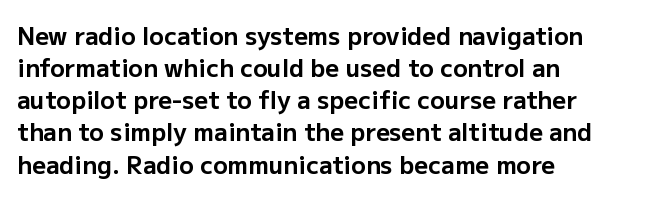
Q: Is the text bold? A: Yes.
Q: Is the text italic (slanted)? A: No, it is upright.
Q: Is the text underlined? A: No.
Q: How is the paragraph aligned? A: Left-aligned.
Q: Is the spacing between letters normal or unusually wide? A: Normal.
Q: Is the spacing between lines tight, normal or loose? A: Normal.
